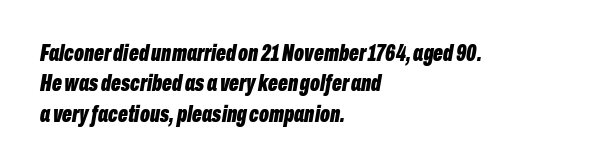
Q: Is the text bold? A: Yes.
Q: Is the text italic (slanted)? A: Yes, it leans right by about 10 degrees.
Q: Is the text underlined? A: No.
Q: How is the paragraph aligned? A: Left-aligned.
Q: Is the spacing between letters normal or unusually wide? A: Normal.
Q: Is the spacing between lines tight, normal or loose? A: Normal.
